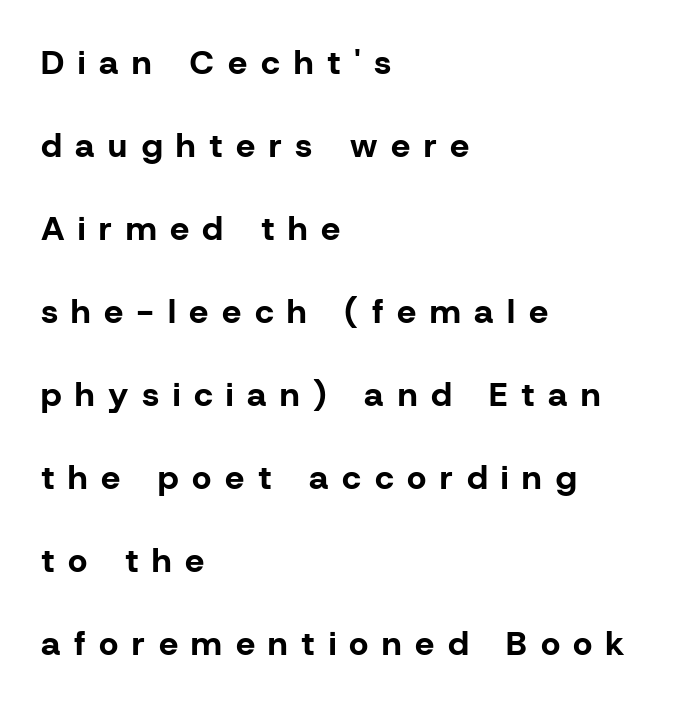
The image shows 34 px bold sans-serif type, upright; set left-aligned, loose line spacing (2.44x), unusually wide letter spacing (+0.4 em), not underlined; low stroke contrast and a medium x-height.
